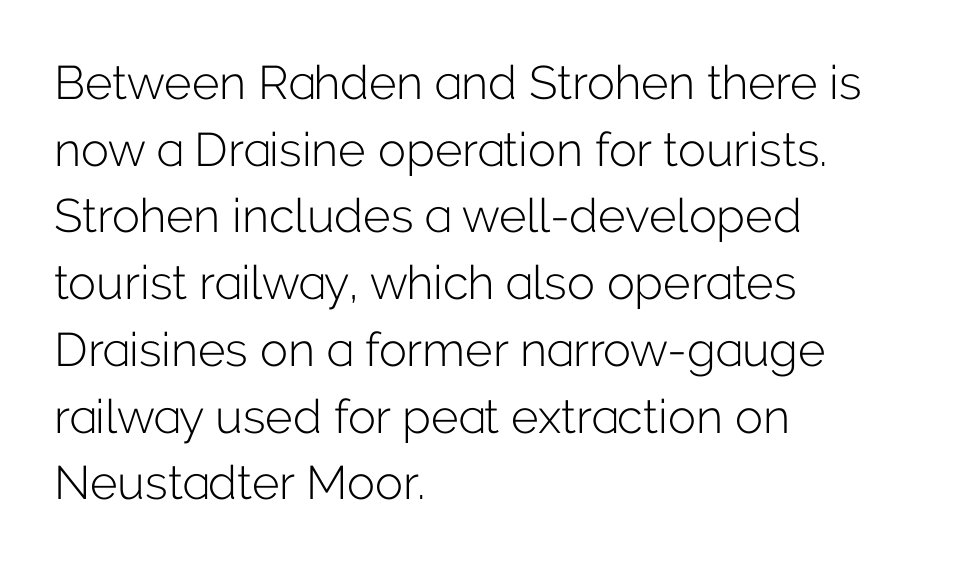
{"serif": "no", "italic": "no", "bold": "no", "weight": "light", "width": "normal", "stroke_contrast": "low", "x_height": "medium", "monospaced": "no", "underline": "no", "align": "left", "line_spacing": "normal", "line_spacing_ratio": 1.42, "letter_spacing": "normal", "letter_spacing_em": 0.0, "glyph_px": 47}
